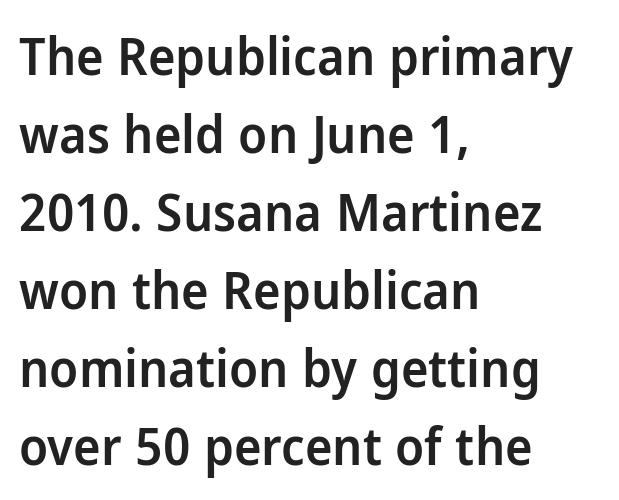
Leading: standard. Notice how the passage keeps a crisp vertical edge on the left only. The font's upright variant was chosen for this text. The rendering uses a semibold face; strokes are thickened but not to full bold.
